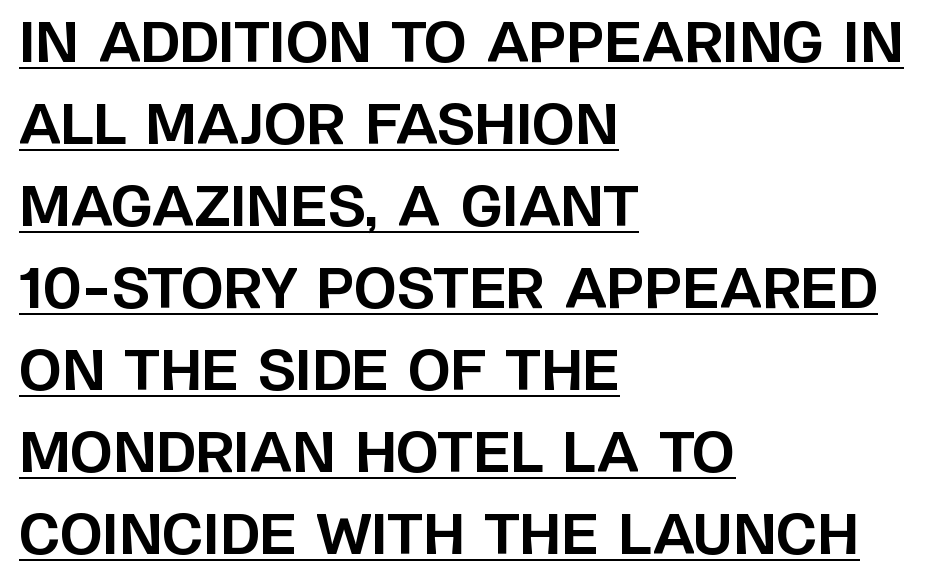
The image shows 55 px bold sans-serif type, upright; set left-aligned, normal line spacing (1.49x), normal letter spacing, underlined; low stroke contrast and a large x-height.
